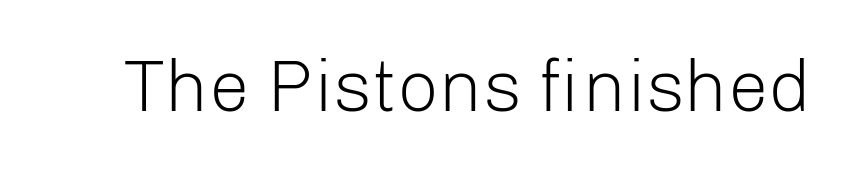
{"serif": "no", "italic": "no", "bold": "no", "weight": "light", "width": "normal", "stroke_contrast": "low", "x_height": "medium", "monospaced": "no", "underline": "no", "letter_spacing": "normal", "letter_spacing_em": 0.0, "glyph_px": 73}
